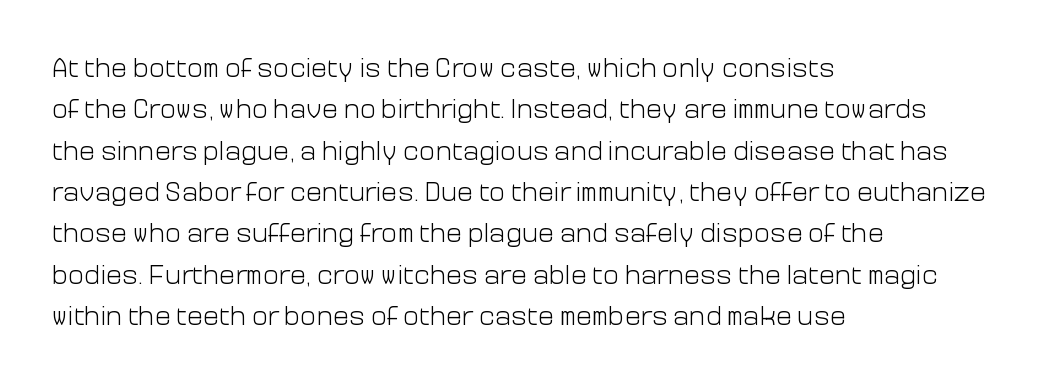
In terms of leading, this rendering sits right in the middle. The lettering stays uniformly vertical, giving the passage a roman look. Decoration check: the copy has no underline. The passage shown is not bold in any degree. How are the letters spaced? Ordinarily, with no added tracking.
